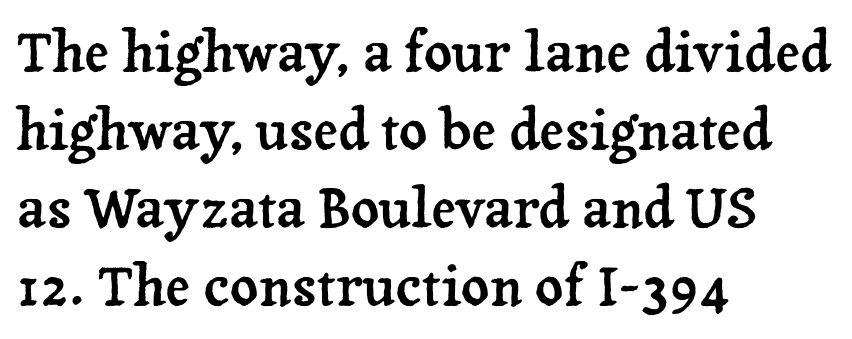
Q: Is the text italic (slanted)? A: No, it is upright.
Q: Is the typeface a serif or a sans-serif typeface? A: Serif.
Q: Is the text underlined? A: No.
Q: How is the paragraph aligned? A: Left-aligned.
Q: Is the spacing between letters normal or unusually wide? A: Normal.
Q: Is the spacing between lines tight, normal or loose? A: Normal.
Q: Width (condensed, normal, or wide)? A: Normal.
Q: Stroke contrast? A: Low.
Q: x-height? A: Medium.
Q: Monospaced? A: No.
